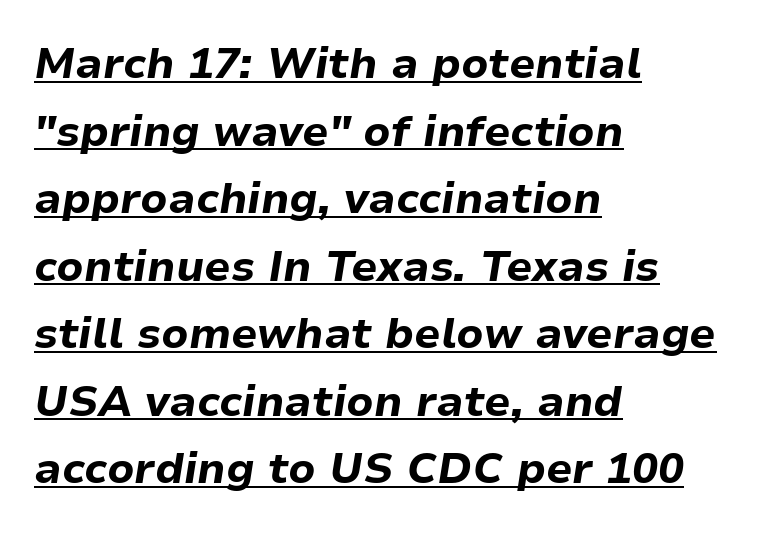
The image shows 43 px bold type, italic (leaning right); set left-aligned, normal line spacing (1.57x), normal letter spacing, underlined; low stroke contrast and a medium x-height.
